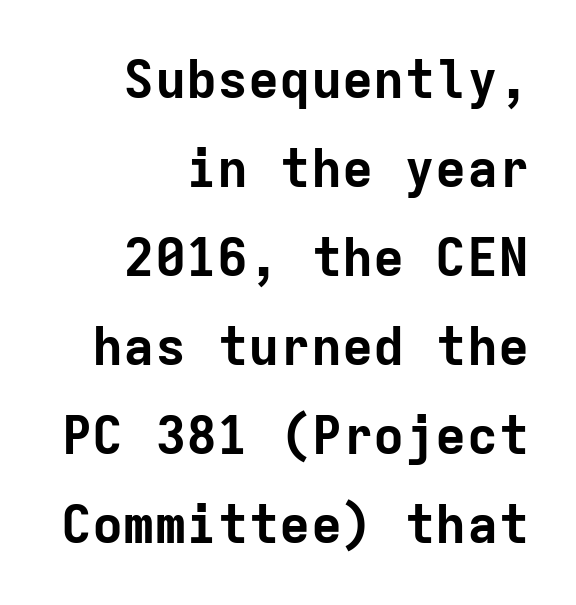
Q: Is the text bold? A: Yes.
Q: Is the text italic (slanted)? A: No, it is upright.
Q: Is the typeface a serif or a sans-serif typeface? A: Sans-serif.
Q: Is the text underlined? A: No.
Q: How is the paragraph aligned? A: Right-aligned.
Q: Is the spacing between letters normal or unusually wide? A: Normal.
Q: Width (condensed, normal, or wide)? A: Normal.
Q: Stroke contrast? A: Low.
Q: x-height? A: Medium.
Q: Monospaced? A: Yes.
